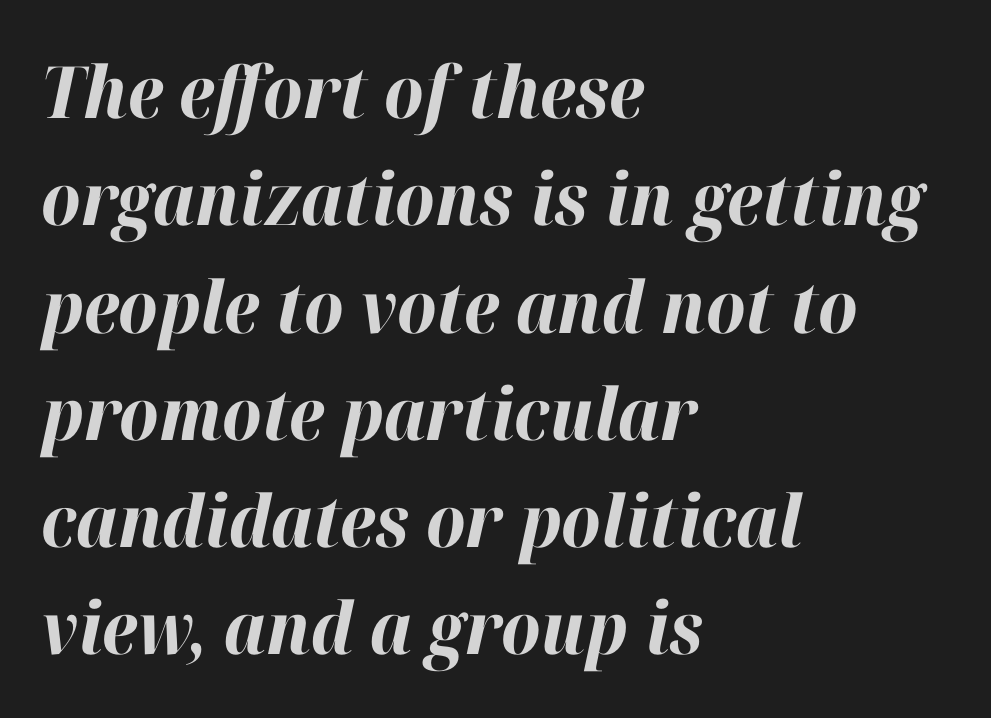
The lines sit at an ordinary, default distance from one another. Is the type slanted? Yes — the strokes lean at a clear angle. Rule under the text: the space is simply empty. Caption: standard tracking, unaltered. Is the type bold? Yes — the strokes are clearly thick and heavy.
